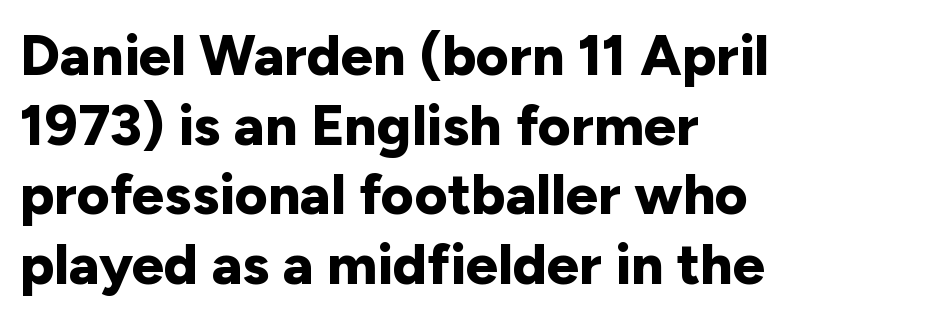
{"serif": "no", "italic": "no", "bold": "yes", "weight": "bold", "width": "normal", "stroke_contrast": "low", "x_height": "medium", "monospaced": "no", "underline": "no", "align": "left", "line_spacing_ratio": 1.22, "letter_spacing": "normal", "letter_spacing_em": 0.0, "glyph_px": 57}
